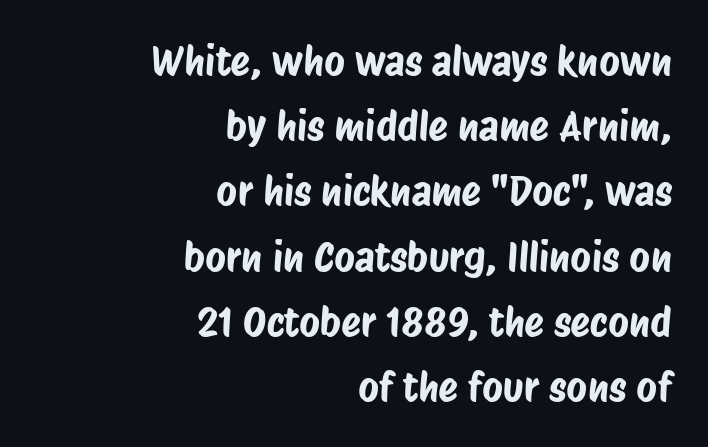
Rule under the text: the space is simply empty. These lines are set flush right with a ragged left edge. Summary of vertical rhythm: regular, with standard interline spacing. Note the varied advance widths — an 'i' is clearly narrower than an 'm'. The letterforms sit shoulder to shoulder at normal distance. Examine the stroke ends and you'll find no serifs.
